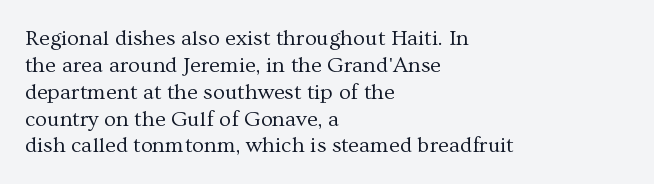
Q: Is the text bold? A: No.
Q: Is the text italic (slanted)? A: No, it is upright.
Q: Is the text underlined? A: No.
Q: How is the paragraph aligned? A: Left-aligned.
Q: Is the spacing between letters normal or unusually wide? A: Normal.
